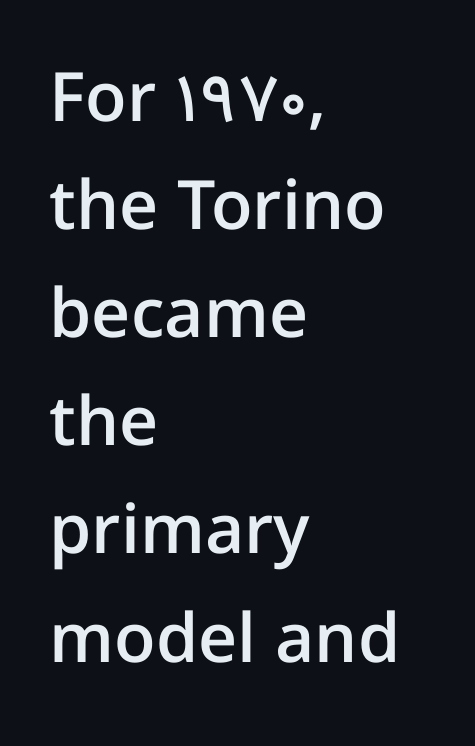
{"serif": "no", "italic": "no", "bold": "semi", "weight": "semibold", "width": "normal", "stroke_contrast": "low", "x_height": "medium", "monospaced": "no", "underline": "no", "align": "left", "line_spacing": "normal", "line_spacing_ratio": 1.59, "letter_spacing": "normal", "letter_spacing_em": 0.0, "glyph_px": 68}
